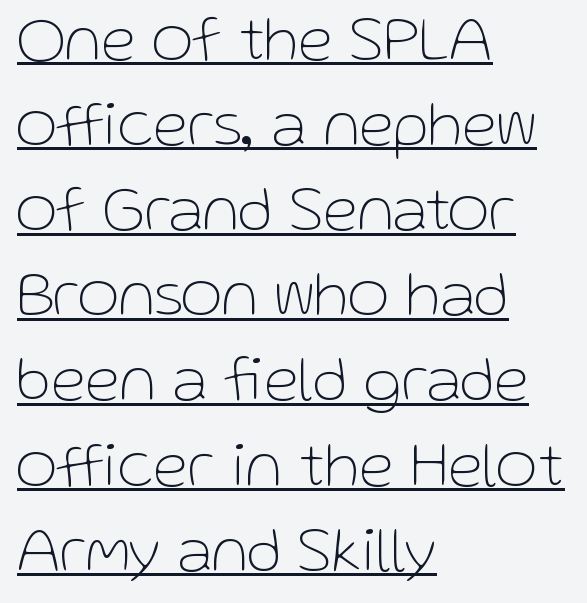
The image shows 64 px thin sans-serif type, upright; set left-aligned, normal line spacing (1.33x), normal letter spacing, underlined; low stroke contrast and a medium x-height.
